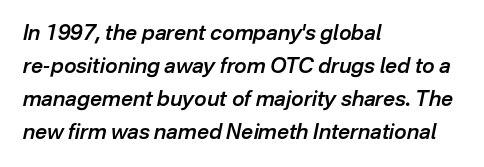
{"italic": "yes", "lean": "right", "slant_degrees": 12, "bold": "semi", "underline": "no", "align": "left", "line_spacing": "normal", "line_spacing_ratio": 1.57, "letter_spacing": "normal", "letter_spacing_em": 0.0, "glyph_px": 21}
